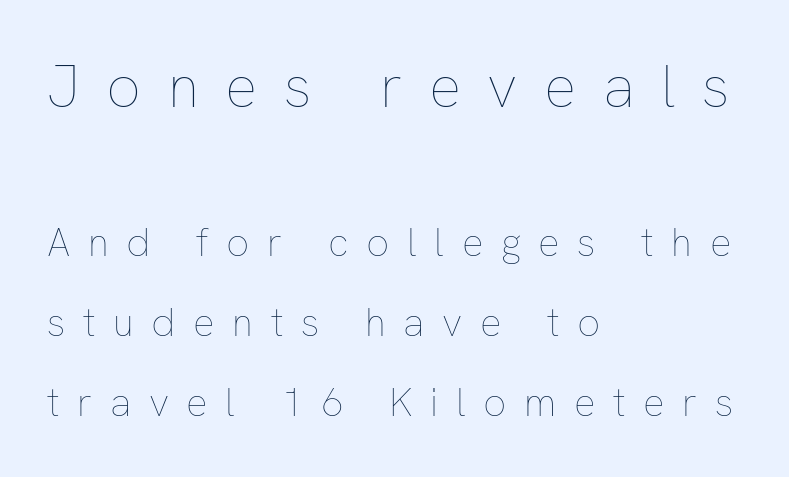
{"italic": "no", "bold": "no", "weight": "thin", "width": "normal", "stroke_contrast": "low", "x_height": "medium", "monospaced": "no", "underline": "no", "align": "left", "line_spacing": "loose", "line_spacing_ratio": 2.01, "letter_spacing": "wide", "letter_spacing_em": 0.44, "larger_block": "first", "size_ratio": 1.5, "glyph_px": 60}
